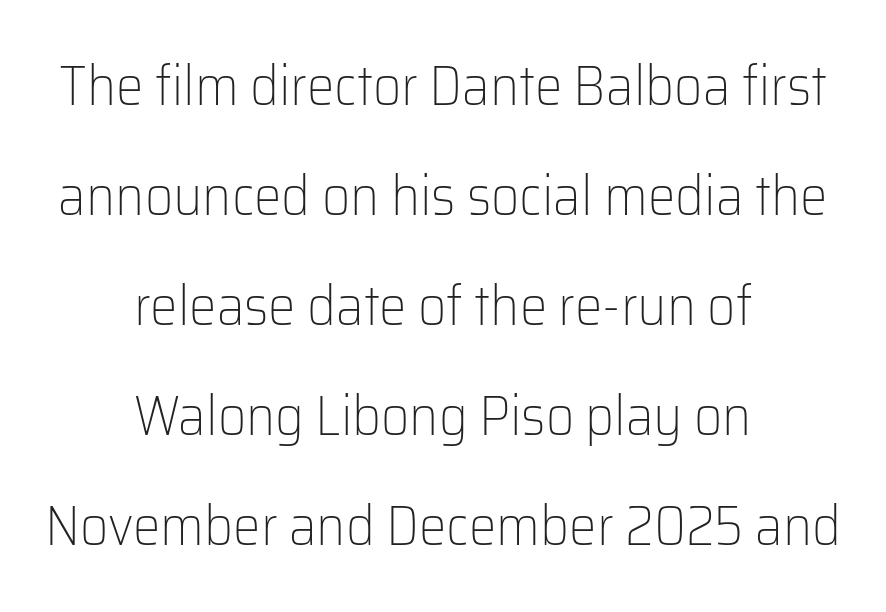
The image shows 55 px light sans-serif type, upright; set centered, loose line spacing (2.0x), normal letter spacing, not underlined; low stroke contrast and a medium x-height.
